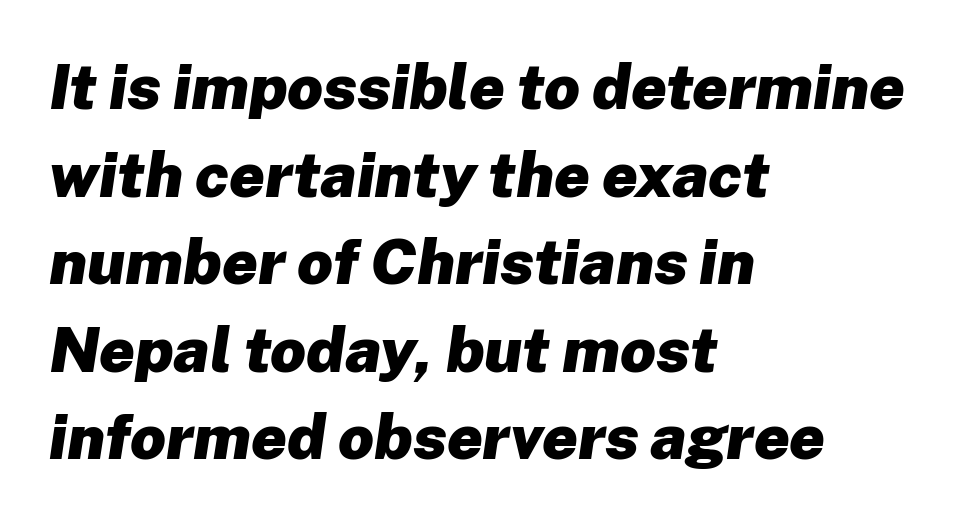
The passage is arranged the way most books set body copy — flush left. Slant detected: the letters are inclined. Weight: bold. The specimen omits any rule beneath the text block's lines. Vertical spacing — default. What stands out about the letter spacing? Nothing — it is the standard amount.
